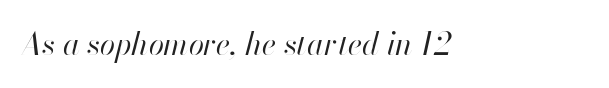
The image shows 31 px regular-weight type, italic (leaning right); set normal letter spacing, not underlined; high stroke contrast and a small x-height.
